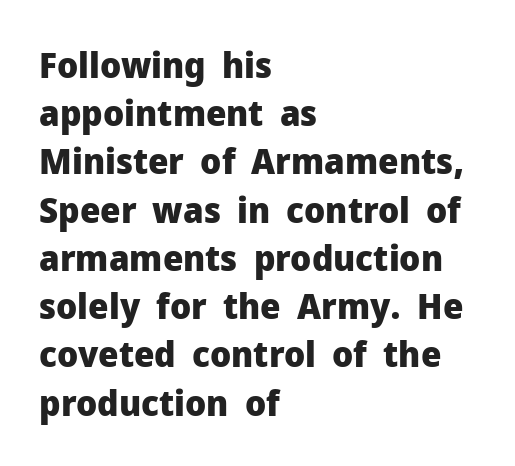
{"serif": "no", "italic": "no", "bold": "yes", "weight": "heavy", "width": "normal", "stroke_contrast": "low", "x_height": "medium", "monospaced": "no", "underline": "no", "align": "left", "line_spacing": "normal", "line_spacing_ratio": 1.34, "letter_spacing": "normal", "letter_spacing_em": 0.0, "glyph_px": 36}
